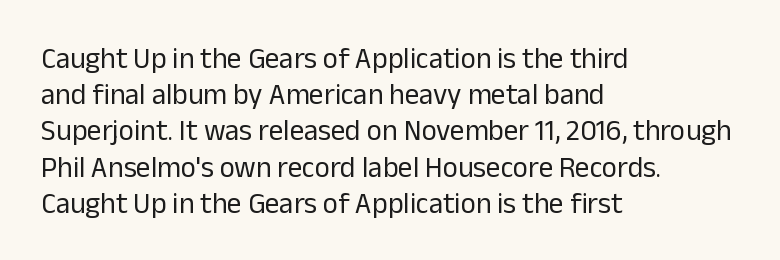
Q: Is the text bold? A: No.
Q: Is the text italic (slanted)? A: No, it is upright.
Q: Is the typeface a serif or a sans-serif typeface? A: Sans-serif.
Q: Is the text underlined? A: No.
Q: How is the paragraph aligned? A: Left-aligned.
Q: Is the spacing between letters normal or unusually wide? A: Normal.
Q: Is the spacing between lines tight, normal or loose? A: Normal.
Q: Width (condensed, normal, or wide)? A: Normal.
Q: Stroke contrast? A: Low.
Q: x-height? A: Medium.
Q: Monospaced? A: No.
